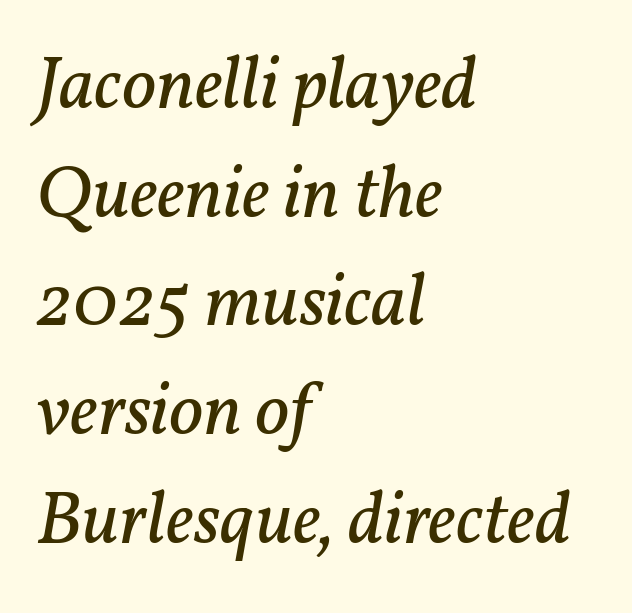
Q: Is the text bold? A: No.
Q: Is the text italic (slanted)? A: Yes, it leans right by about 11 degrees.
Q: Is the typeface a serif or a sans-serif typeface? A: Serif.
Q: Is the text underlined? A: No.
Q: How is the paragraph aligned? A: Left-aligned.
Q: Is the spacing between letters normal or unusually wide? A: Normal.
Q: Is the spacing between lines tight, normal or loose? A: Normal.
Q: Width (condensed, normal, or wide)? A: Normal.
Q: Stroke contrast? A: Low.
Q: x-height? A: Medium.
Q: Monospaced? A: No.
